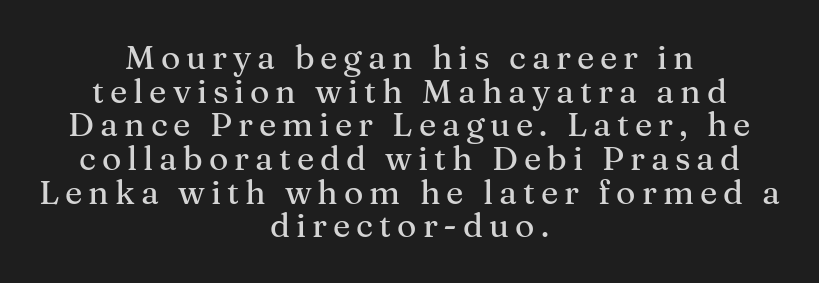
{"serif": "yes", "italic": "no", "width": "normal", "stroke_contrast": "medium", "x_height": "medium", "monospaced": "no", "underline": "no", "align": "center", "line_spacing": "tight", "line_spacing_ratio": 1.02, "glyph_px": 33}
